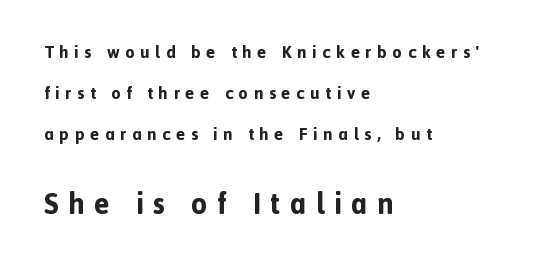
Q: Is the text bold? A: Yes.
Q: Is the text italic (slanted)? A: No, it is upright.
Q: Is the typeface a serif or a sans-serif typeface? A: Sans-serif.
Q: Is the text underlined? A: No.
Q: How is the paragraph aligned? A: Left-aligned.
Q: Is the spacing between letters normal or unusually wide? A: Unusually wide.
Q: Is the spacing between lines tight, normal or loose? A: Loose.
Q: Which block of text is set in a larger size, the first (top) or the second (bottom)? A: The second (bottom) one.
Q: Width (condensed, normal, or wide)? A: Normal.
Q: x-height? A: Medium.
Q: Monospaced? A: No.
